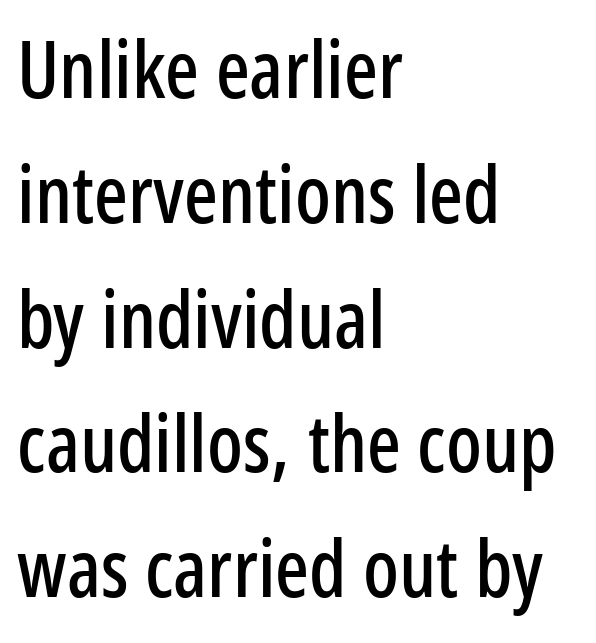
The image shows 79 px condensed sans-serif type, upright; set left-aligned, normal line spacing (1.58x), normal letter spacing, not underlined; low stroke contrast and a medium x-height.
